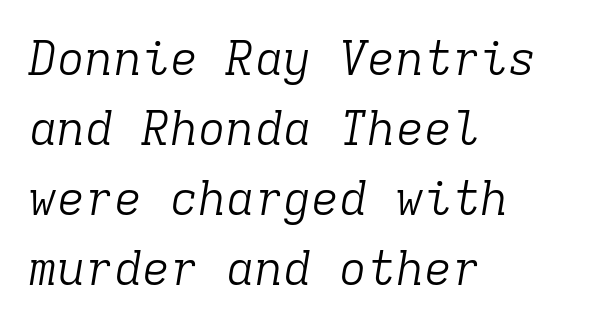
The image shows 47 px light serif type, italic (leaning right), monospaced; set left-aligned, normal line spacing (1.49x), normal letter spacing, not underlined; low stroke contrast and a medium x-height.
